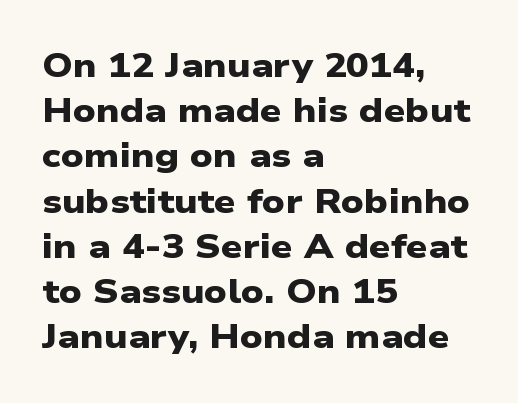
Letter spacing: default. Typographic density is high because the face is bold. Looks like regular typesetting: each glyph gets only the width it needs. Leading matches the norm, producing a regular column. These lines stack with their left ends in a neat column.
